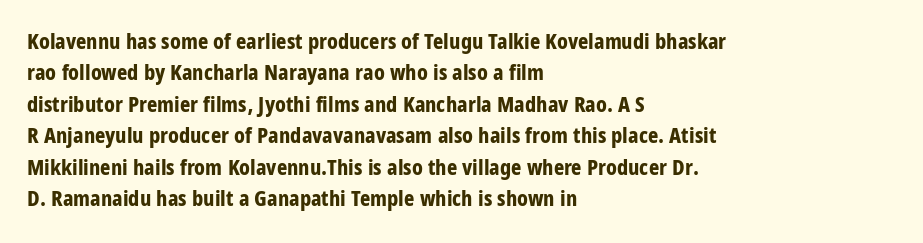
Q: Is the text bold? A: Yes.
Q: Is the text italic (slanted)? A: No, it is upright.
Q: Is the text underlined? A: No.
Q: How is the paragraph aligned? A: Left-aligned.
Q: Is the spacing between letters normal or unusually wide? A: Normal.
Q: Is the spacing between lines tight, normal or loose? A: Normal.
